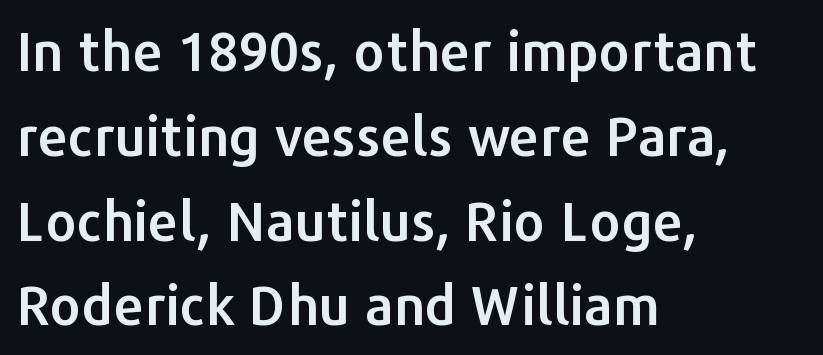
The image shows 54 px sans-serif type, upright; set left-aligned, normal line spacing (1.57x), normal letter spacing, not underlined; low stroke contrast and a medium x-height.
